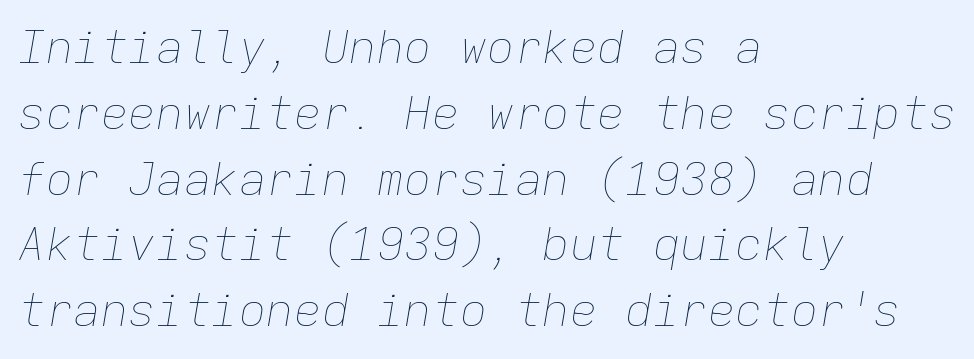
The image shows 46 px thin type, italic (leaning right), monospaced; set left-aligned, normal line spacing (1.43x), normal letter spacing, not underlined; low stroke contrast and a medium x-height.
